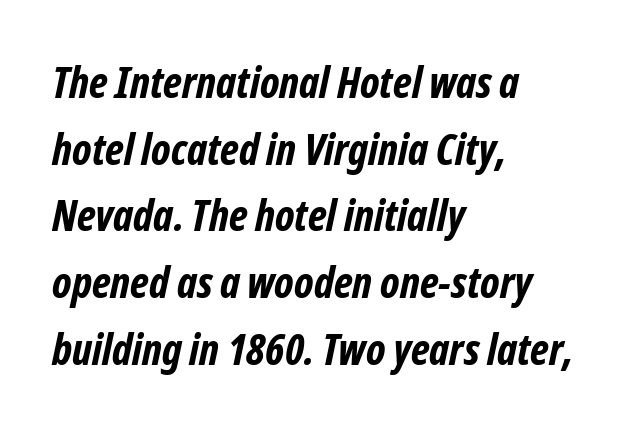
{"serif": "no", "bold": "yes", "weight": "bold", "width": "condensed", "stroke_contrast": "low", "x_height": "medium", "monospaced": "no", "underline": "no", "align": "left", "line_spacing": "normal", "line_spacing_ratio": 1.55, "letter_spacing": "normal", "letter_spacing_em": 0.0, "glyph_px": 43}
